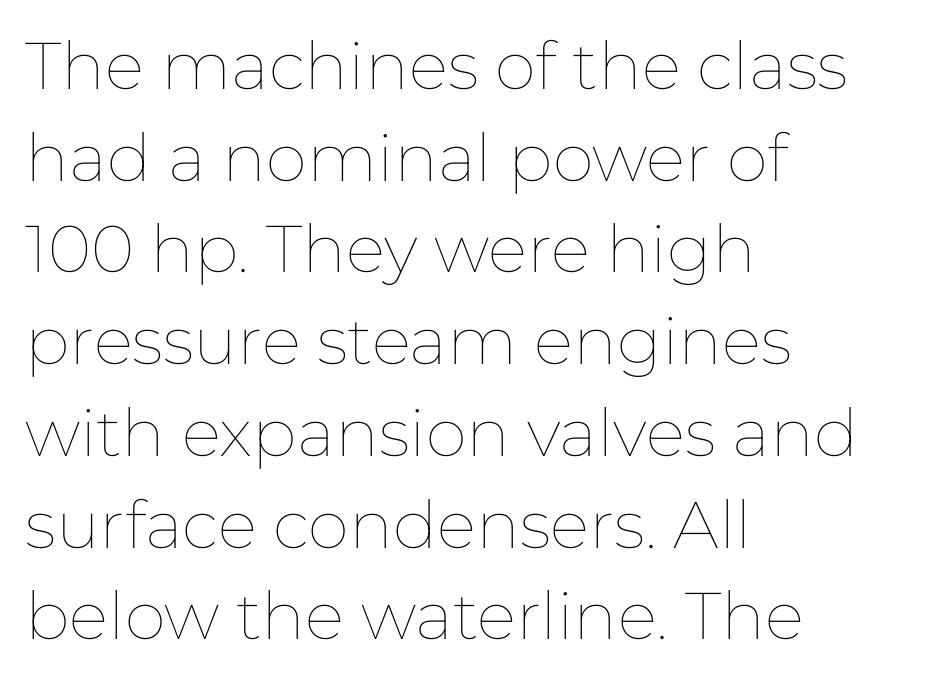
Q: Is the text bold? A: No.
Q: Is the text italic (slanted)? A: No, it is upright.
Q: Is the text underlined? A: No.
Q: How is the paragraph aligned? A: Left-aligned.
Q: Is the spacing between letters normal or unusually wide? A: Normal.
Q: Is the spacing between lines tight, normal or loose? A: Normal.
Q: Width (condensed, normal, or wide)? A: Normal.
Q: Stroke contrast? A: Low.
Q: x-height? A: Medium.
Q: Monospaced? A: No.
